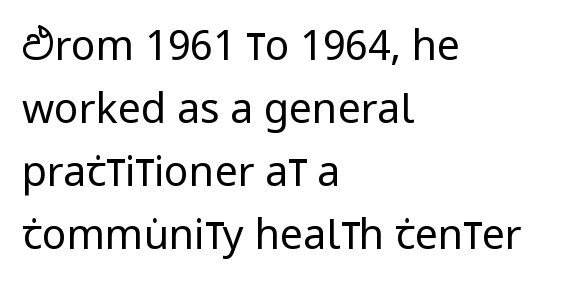
The typography opts for an upright posture over an oblique one. The tracking reads as untouched default to a designer's eye. Letters have the restrained weight of plain body copy at most. The block of text has a typical density, with ordinary space between rows.
